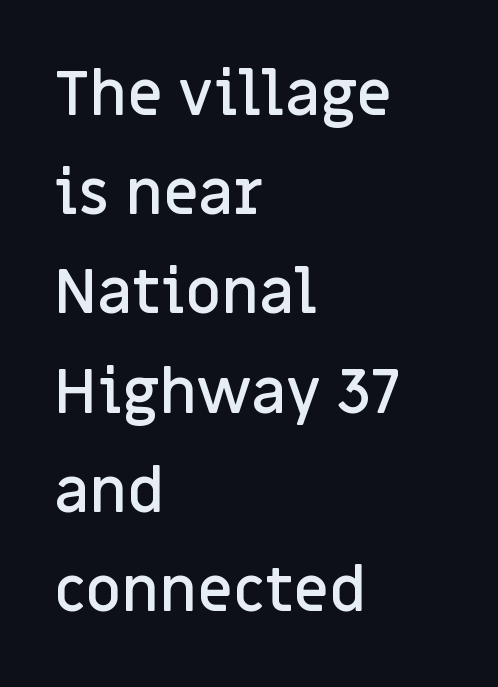
{"serif": "no", "italic": "no", "bold": "semi", "weight": "semibold", "width": "normal", "stroke_contrast": "low", "x_height": "large", "monospaced": "no", "underline": "no", "align": "left", "line_spacing": "normal", "line_spacing_ratio": 1.6, "letter_spacing": "normal", "letter_spacing_em": 0.0, "glyph_px": 62}
